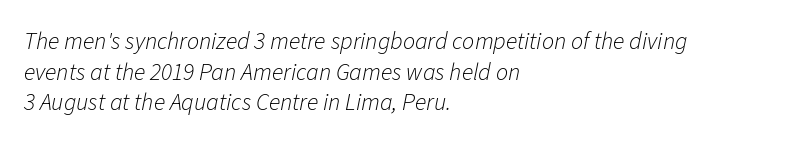
Q: Is the text bold? A: No.
Q: Is the text italic (slanted)? A: Yes, it leans right by about 11 degrees.
Q: Is the text underlined? A: No.
Q: How is the paragraph aligned? A: Left-aligned.
Q: Is the spacing between letters normal or unusually wide? A: Normal.
Q: Is the spacing between lines tight, normal or loose? A: Normal.
